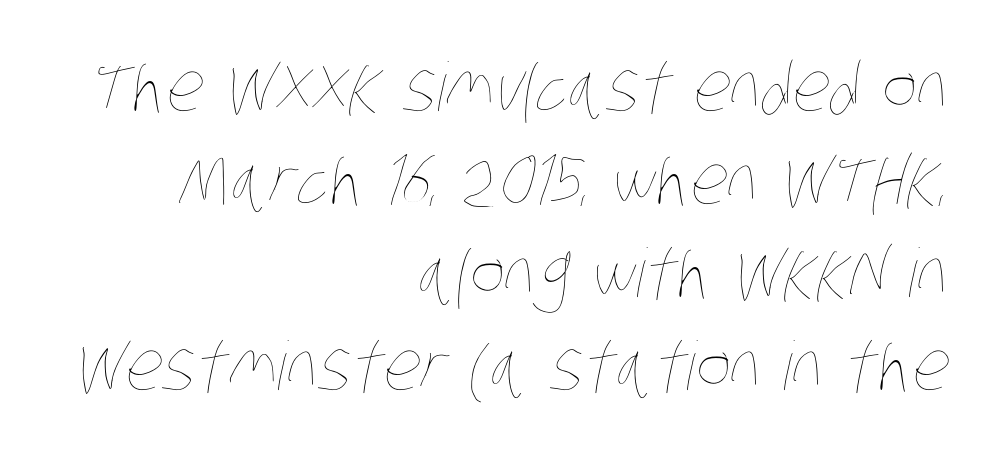
Q: Is the text bold? A: No.
Q: Is the text underlined? A: No.
Q: How is the paragraph aligned? A: Right-aligned.
Q: Is the spacing between letters normal or unusually wide? A: Normal.
Q: Is the spacing between lines tight, normal or loose? A: Normal.
Q: Width (condensed, normal, or wide)? A: Condensed.
Q: Stroke contrast? A: Low.
Q: x-height? A: Large.
Q: Monospaced? A: No.
